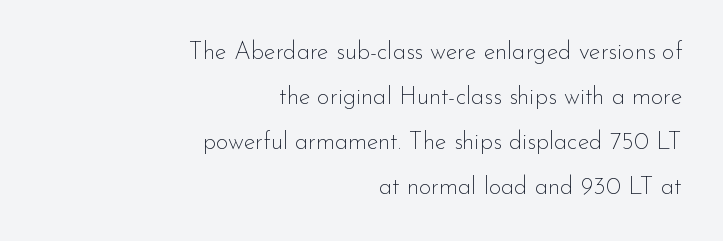
{"italic": "no", "bold": "no", "underline": "no", "align": "right", "line_spacing_ratio": 1.87, "letter_spacing": "normal", "letter_spacing_em": 0.0, "glyph_px": 24}
